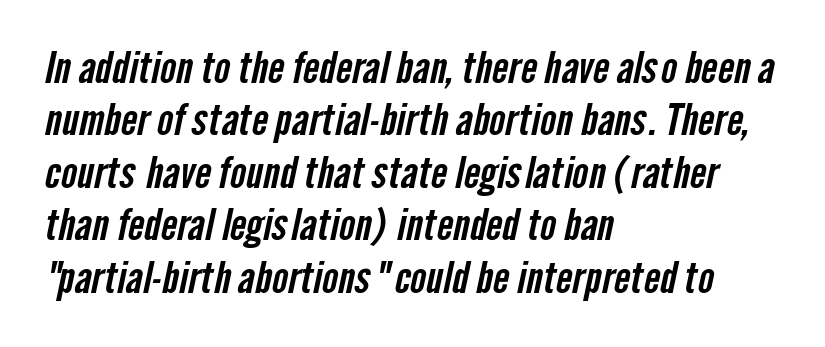
Q: Is the typeface a serif or a sans-serif typeface? A: Sans-serif.
Q: Is the text underlined? A: No.
Q: How is the paragraph aligned? A: Left-aligned.
Q: Is the spacing between letters normal or unusually wide? A: Normal.
Q: Width (condensed, normal, or wide)? A: Condensed.
Q: Stroke contrast? A: Low.
Q: x-height? A: Medium.
Q: Monospaced? A: No.
